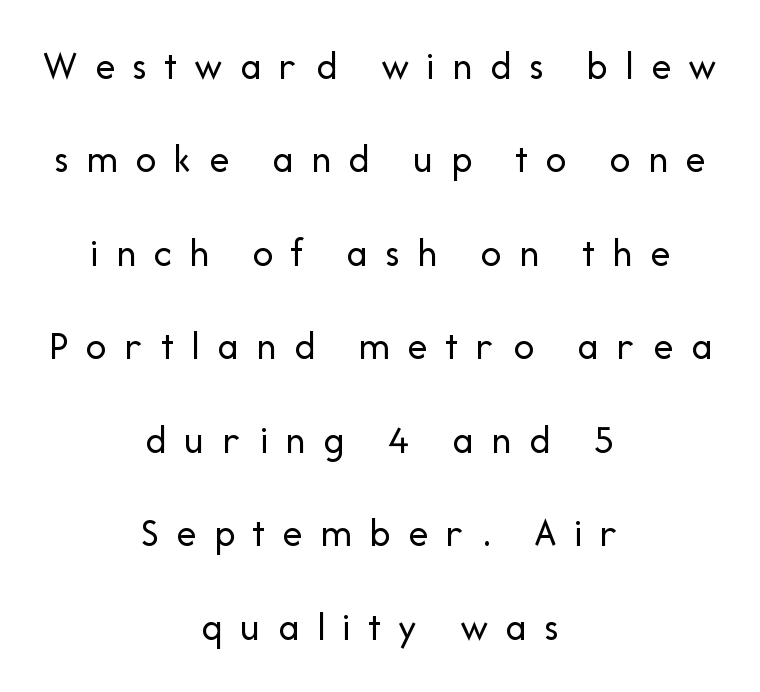
The image shows 41 px regular-weight sans-serif type, upright; set centered, loose line spacing (2.28x), unusually wide letter spacing (+0.42 em), not underlined; low stroke contrast and a medium x-height.
